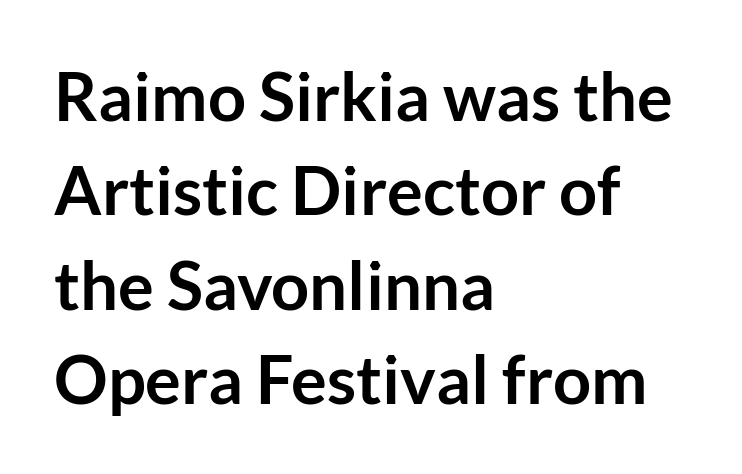
Q: Is the text bold? A: Yes.
Q: Is the text italic (slanted)? A: No, it is upright.
Q: Is the typeface a serif or a sans-serif typeface? A: Sans-serif.
Q: Is the text underlined? A: No.
Q: How is the paragraph aligned? A: Left-aligned.
Q: Is the spacing between letters normal or unusually wide? A: Normal.
Q: Is the spacing between lines tight, normal or loose? A: Normal.
Q: Width (condensed, normal, or wide)? A: Normal.
Q: Stroke contrast? A: Low.
Q: x-height? A: Medium.
Q: Monospaced? A: No.
